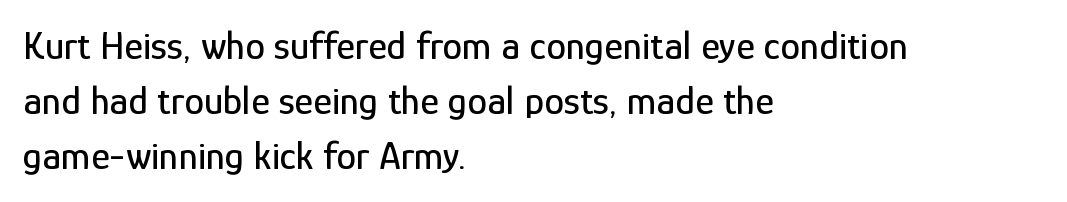
The image shows 40 px condensed sans-serif type, upright; set left-aligned, normal line spacing (1.38x), normal letter spacing, not underlined; low stroke contrast and a medium x-height.
